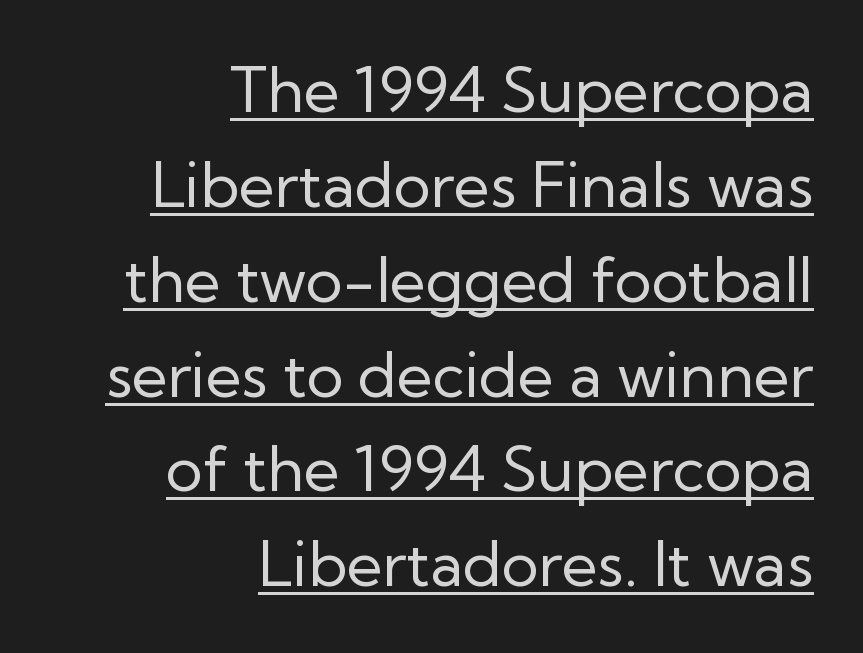
The image shows 62 px regular-weight sans-serif type, upright; set right-aligned, normal line spacing (1.53x), normal letter spacing, underlined; low stroke contrast and a medium x-height.
